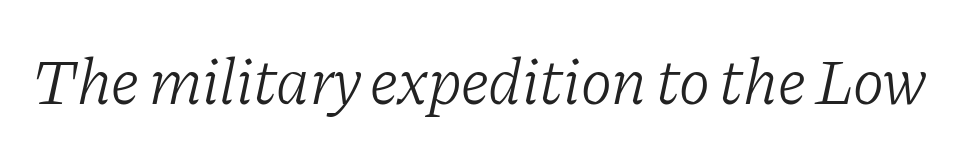
Q: Is the text bold? A: No.
Q: Is the text italic (slanted)? A: Yes, it leans right by about 11 degrees.
Q: Is the typeface a serif or a sans-serif typeface? A: Serif.
Q: Is the text underlined? A: No.
Q: Is the spacing between letters normal or unusually wide? A: Normal.
Q: Width (condensed, normal, or wide)? A: Normal.
Q: Stroke contrast? A: Low.
Q: x-height? A: Medium.
Q: Monospaced? A: No.
